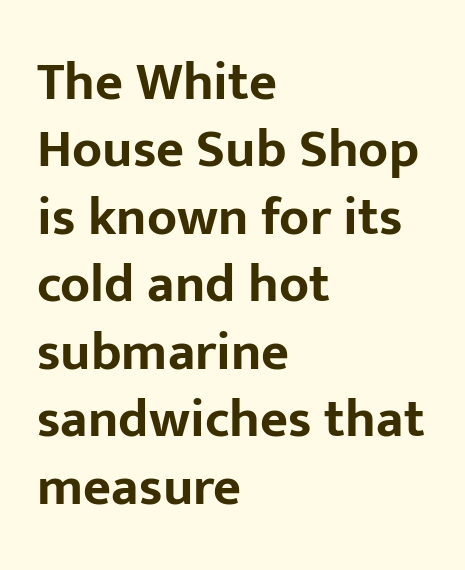
{"serif": "no", "italic": "no", "bold": "yes", "weight": "bold", "width": "normal", "stroke_contrast": "low", "x_height": "medium", "monospaced": "no", "underline": "no", "align": "left", "line_spacing": "normal", "line_spacing_ratio": 1.25, "letter_spacing": "normal", "letter_spacing_em": 0.0, "glyph_px": 54}
